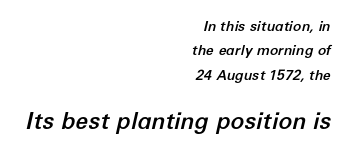
{"italic": "yes", "lean": "right", "slant_degrees": 12, "underline": "no", "align": "right", "line_spacing_ratio": 1.75, "letter_spacing": "normal", "letter_spacing_em": 0.0, "larger_block": "second", "size_ratio": 1.64, "glyph_px": 23}
